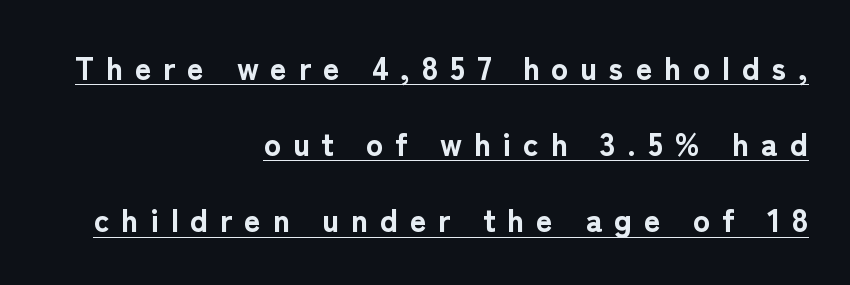
The image shows 32 px bold sans-serif type, upright; set right-aligned, loose line spacing (2.38x), unusually wide letter spacing (+0.37 em), underlined; low stroke contrast and a medium x-height.
